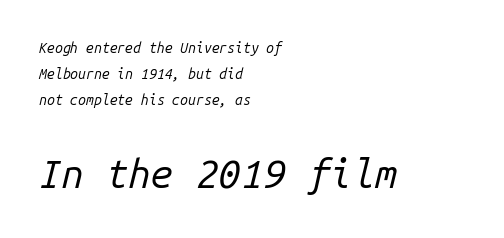
A typesetter would call this monospace, since all characters share one set width. Is the letter spacing exaggerated? No — it looks like the ordinary default. Here the second block reads like a headline and the first like body copy. Descenders hang freely into open space. The lines are quadded left. This reads as an unemphasized weight, regular at the heaviest.
